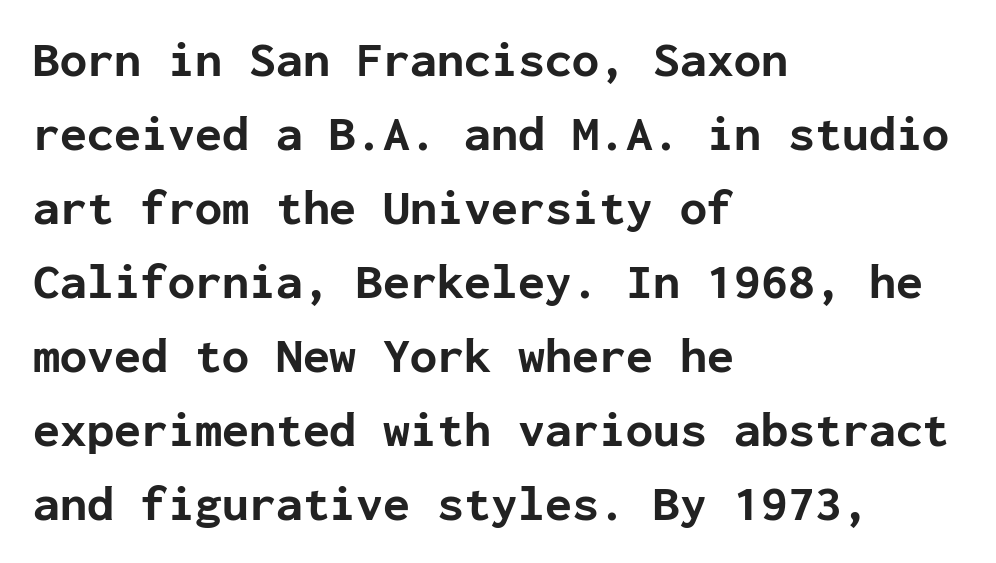
The letters march in equal steps, a hallmark of fixed-pitch type. Rendered with straight, roman letterforms. Classification — sans serif. Typographic density is high because the face is bold. Vertically, the passage feels balanced, rows spaced as you'd expect.
